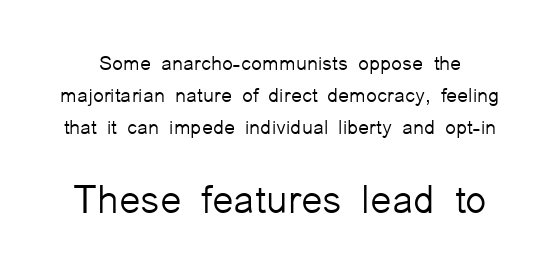
The image shows 39 px light sans-serif type, upright; set normal line spacing (1.59x), normal letter spacing, not underlined; the second (bottom) block is 1.95x larger; low stroke contrast and a medium x-height.
